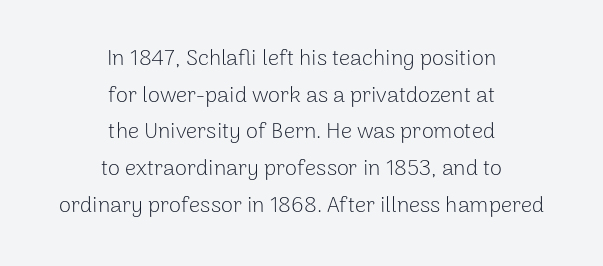
A student would call this center alignment; a typographer would say set centered. Reading down the column, the eye jumps a familiar distance to each next line. These lines were composed using upright roman letters. Check under the words: just untouched page.
